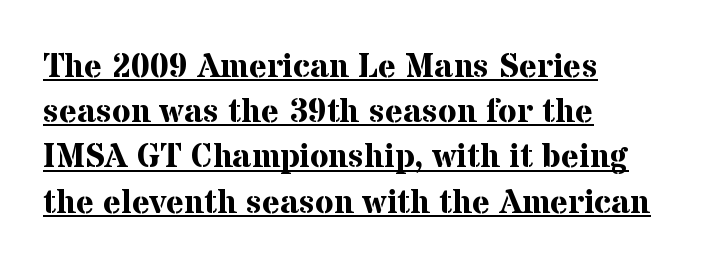
The glyphs in this specimen are seriffed. Check the space under the baseline: a stroke is drawn there. The face used here is proportionally spaced, like ordinary book or web type. Rendered with straight, roman letterforms. Weight check: bold — yes, fully.
